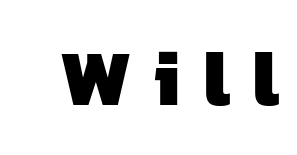
The gap between lines stays unmarked. Type style note: lacks serifs. Look at the stroke-to-counter ratio: heavy, a bold. Is the letter spacing exaggerated? Yes — the characters are pushed far apart. Is this a fixed-width face? No — the glyphs have proportional, varying widths.
